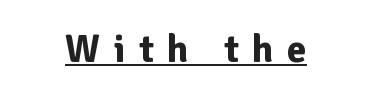
Q: Is the text bold? A: Yes.
Q: Is the text italic (slanted)? A: No, it is upright.
Q: Is the typeface a serif or a sans-serif typeface? A: Sans-serif.
Q: Is the text underlined? A: Yes.
Q: How is the paragraph aligned? A: Centered.
Q: Is the spacing between letters normal or unusually wide? A: Unusually wide.
Q: Width (condensed, normal, or wide)? A: Normal.
Q: Stroke contrast? A: Low.
Q: x-height? A: Medium.
Q: Monospaced? A: No.
